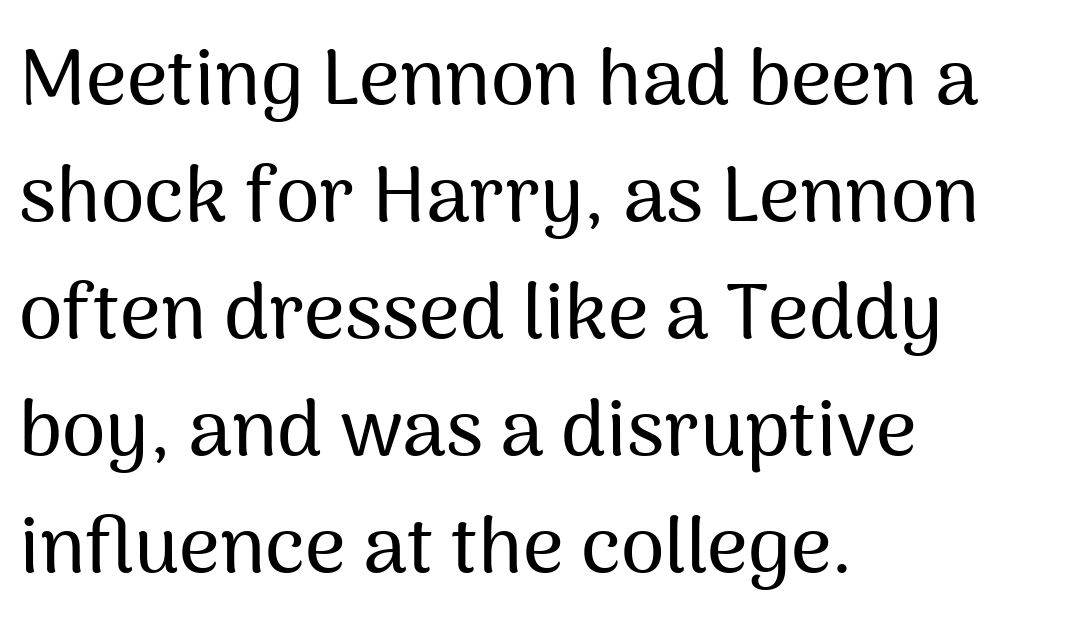
This rendering leaves character spacing at its baseline value. Italic? Not at all — the glyphs are vertical. Serif or sans? Sans — the stroke terminals are bare. A typesetter would call this proportional, since set widths differ per character. Unmarked baselines from the first word to the last. The ragged edge is on the right, which tells us the setting is flush left.
